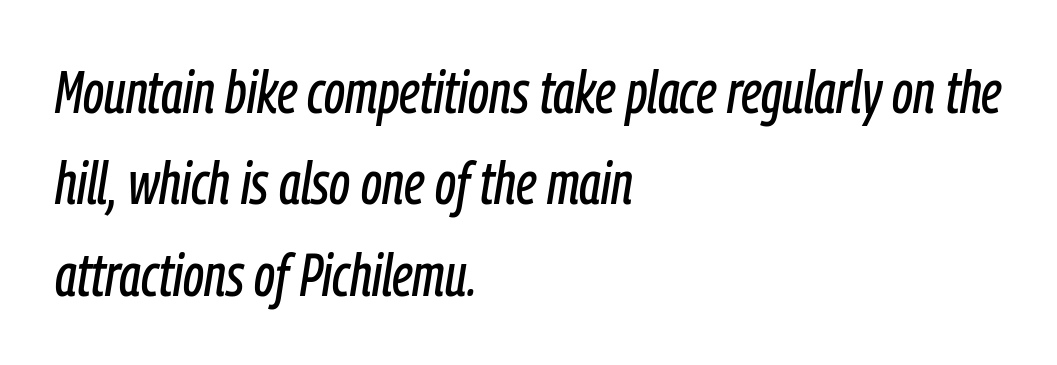
{"italic": "yes", "lean": "right", "slant_degrees": 9, "width": "condensed", "stroke_contrast": "low", "x_height": "medium", "monospaced": "no", "underline": "no", "align": "left", "line_spacing": "normal", "line_spacing_ratio": 1.55, "letter_spacing": "normal", "letter_spacing_em": 0.0, "glyph_px": 59}
